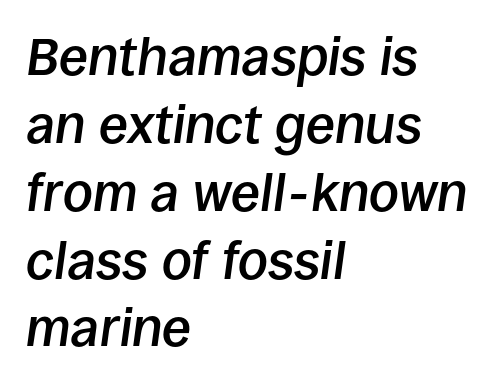
The image shows 53 px semibold type, italic (leaning right); set left-aligned, normal line spacing (1.28x), normal letter spacing, not underlined; low stroke contrast and a large x-height.
